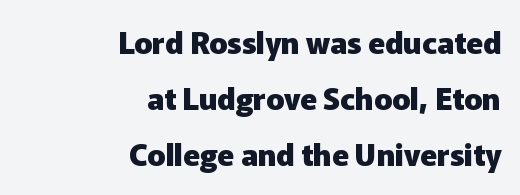
{"serif": "no", "italic": "no", "bold": "yes", "weight": "heavy", "width": "normal", "stroke_contrast": "low", "x_height": "medium", "monospaced": "no", "underline": "no", "align": "right", "line_spacing_ratio": 1.87, "letter_spacing": "normal", "letter_spacing_em": 0.0, "glyph_px": 30}
